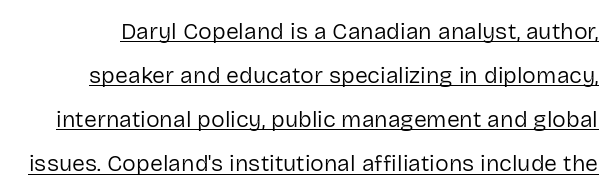
How would I describe the line gaps? Wide and relaxed. Do the letters lean? They stand straight. The horizontal fit of the characters is conventional and even. No letter is thick-stroked: the sample isn't bold. A continuous stroke trails under the words, as in a hyperlink.
